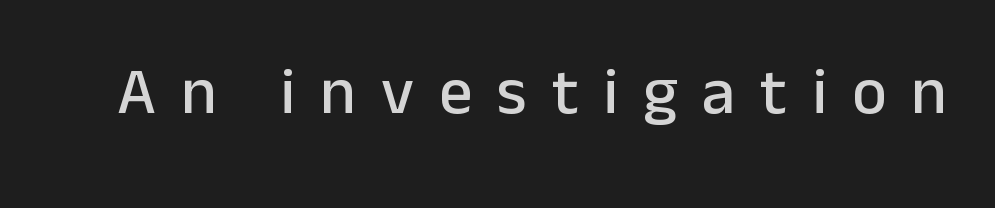
Look at the bottom of the vertical strokes: they stop flat, with no serifs. Type without underlining. Observe the wide spacing: letters keep a clear distance from each other. Each letter keeps its own natural width here, so spacing adapts to shape. Every character sits straight up, as roman type does.
